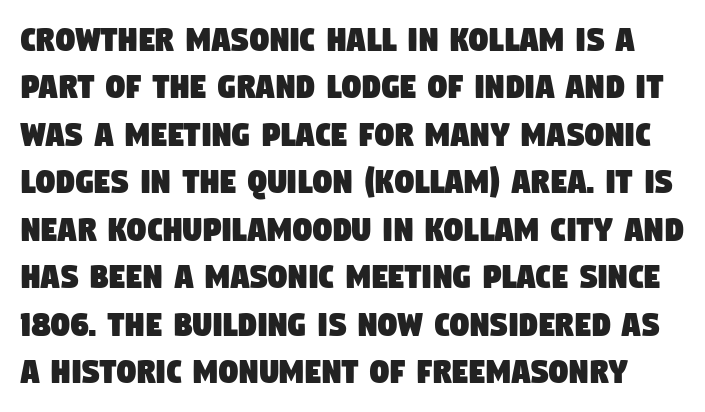
Underline: absent. The letters carry no serifs — their stems end cleanly without finishing strokes. The face used here is rendered with its standard letterfit. Honestly, the row spacing looks completely unremarkable. Character widths vary here, with narrow letters taking less room than wide ones.
